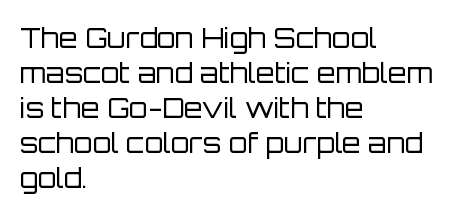
Q: Is the text bold? A: No.
Q: Is the text italic (slanted)? A: No, it is upright.
Q: Is the text underlined? A: No.
Q: How is the paragraph aligned? A: Left-aligned.
Q: Is the spacing between letters normal or unusually wide? A: Normal.
Q: Is the spacing between lines tight, normal or loose? A: Normal.
